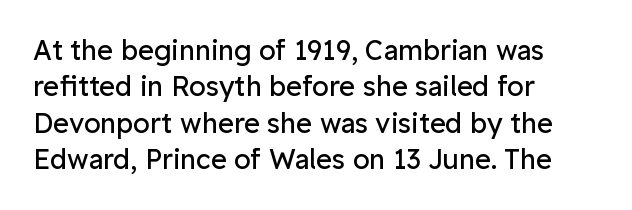
{"italic": "no", "bold": "no", "underline": "no", "align": "left", "line_spacing": "normal", "line_spacing_ratio": 1.35, "letter_spacing": "normal", "letter_spacing_em": 0.0, "glyph_px": 27}
